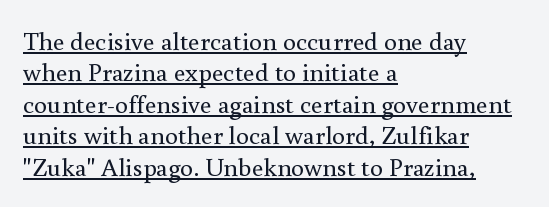
The letters stand straight up with perfectly vertical stems. Weight class: somewhere from thin through regular. This sample carries an underscore along the baseline area. The type is set solid horizontally, with unmodified tracking.
